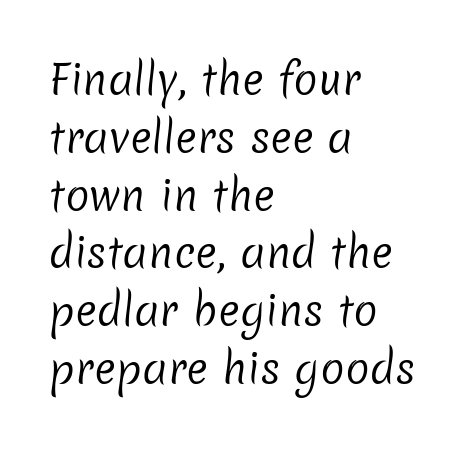
Q: Is the text bold? A: No.
Q: Is the typeface a serif or a sans-serif typeface? A: Sans-serif.
Q: Is the text underlined? A: No.
Q: How is the paragraph aligned? A: Left-aligned.
Q: Is the spacing between letters normal or unusually wide? A: Normal.
Q: Is the spacing between lines tight, normal or loose? A: Normal.
Q: Width (condensed, normal, or wide)? A: Normal.
Q: Stroke contrast? A: Low.
Q: x-height? A: Medium.
Q: Monospaced? A: No.
